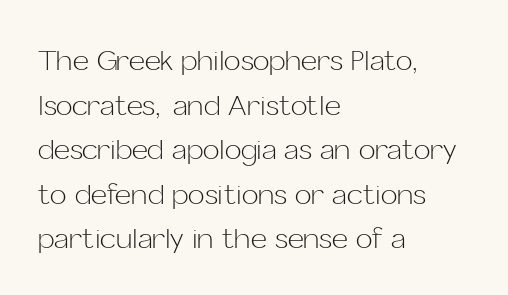
Q: Is the text bold? A: No.
Q: Is the text italic (slanted)? A: No, it is upright.
Q: Is the typeface a serif or a sans-serif typeface? A: Sans-serif.
Q: Is the text underlined? A: No.
Q: How is the paragraph aligned? A: Left-aligned.
Q: Is the spacing between letters normal or unusually wide? A: Normal.
Q: Is the spacing between lines tight, normal or loose? A: Normal.
Q: Width (condensed, normal, or wide)? A: Normal.
Q: Stroke contrast? A: Low.
Q: x-height? A: Medium.
Q: Monospaced? A: No.
